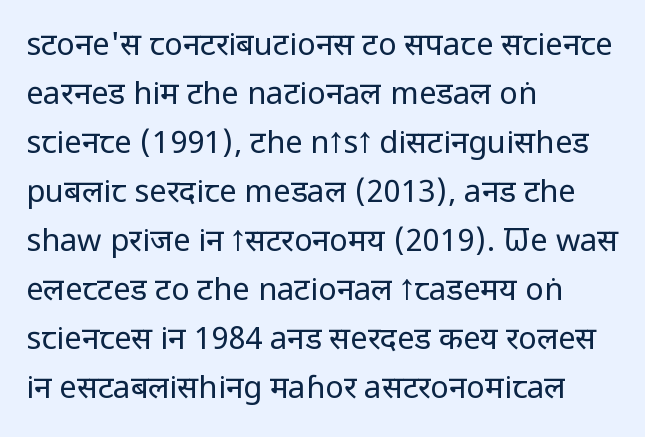
The image shows 31 px regular-weight, condensed sans-serif type, upright; set left-aligned, normal line spacing (1.58x), normal letter spacing, not underlined; low stroke contrast and a large x-height.
